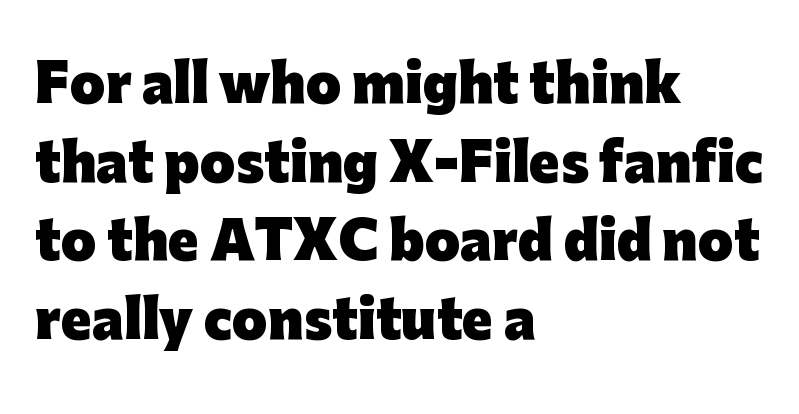
The image shows 51 px heavy sans-serif type, upright; set left-aligned, normal line spacing (1.54x), normal letter spacing, not underlined; low stroke contrast and a medium x-height.
